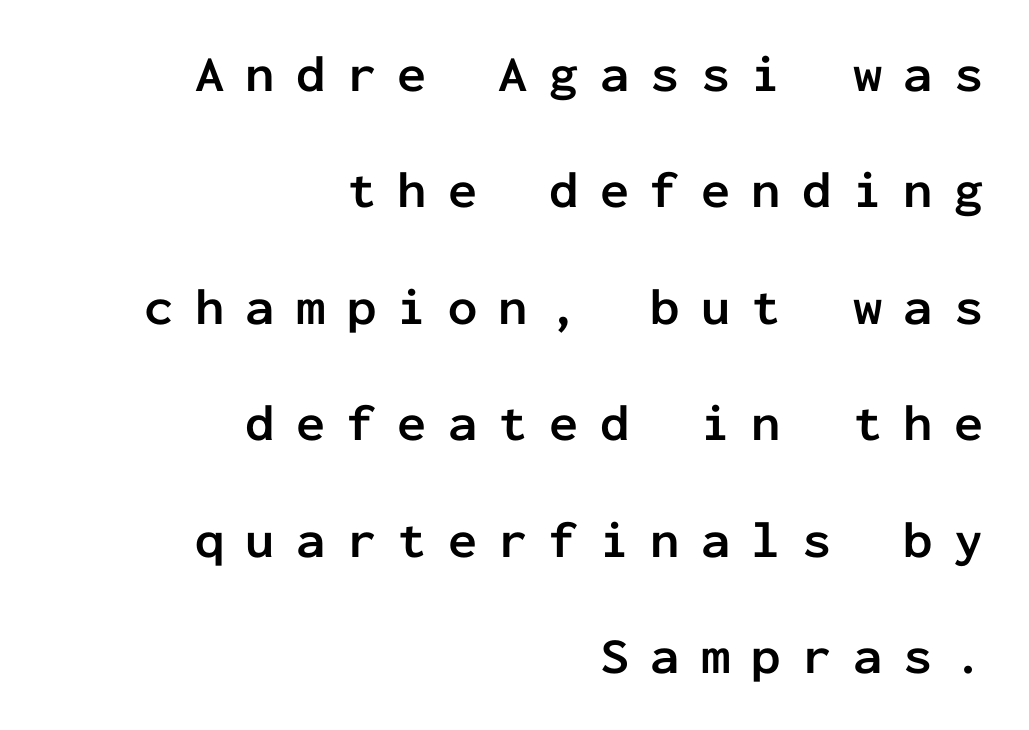
Q: Is the text bold? A: Yes.
Q: Is the text italic (slanted)? A: No, it is upright.
Q: Is the typeface a serif or a sans-serif typeface? A: Sans-serif.
Q: Is the text underlined? A: No.
Q: How is the paragraph aligned? A: Right-aligned.
Q: Is the spacing between letters normal or unusually wide? A: Unusually wide.
Q: Is the spacing between lines tight, normal or loose? A: Loose.
Q: Width (condensed, normal, or wide)? A: Normal.
Q: Stroke contrast? A: Low.
Q: x-height? A: Medium.
Q: Monospaced? A: Yes.
